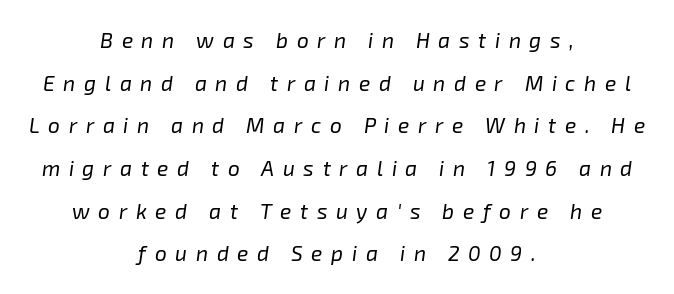
Characters are canted at an angle relative to the baseline's perpendicular. Nothing heavy about these letters — not bold at all. Visually the block forms a symmetrical silhouette, jagged on both flanks. The tracking jumps out immediately: characters are airy and widely separated. Successive baselines arrive slowly, with a big drop between each.
